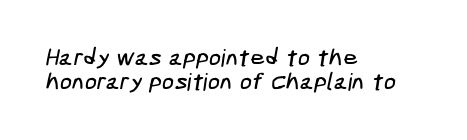
{"underline": "no", "align": "left", "line_spacing": "tight", "line_spacing_ratio": 1.01, "letter_spacing": "normal", "letter_spacing_em": 0.0, "glyph_px": 24}
